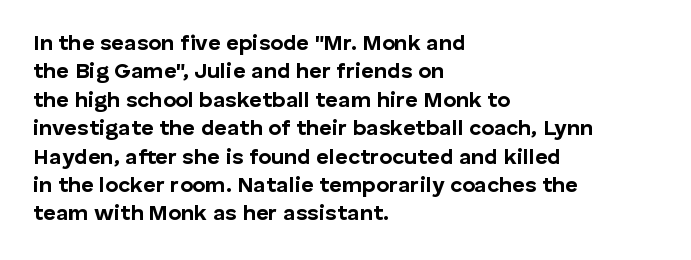
The image shows 22 px bold type, upright; set left-aligned, normal line spacing (1.29x), normal letter spacing, not underlined.
